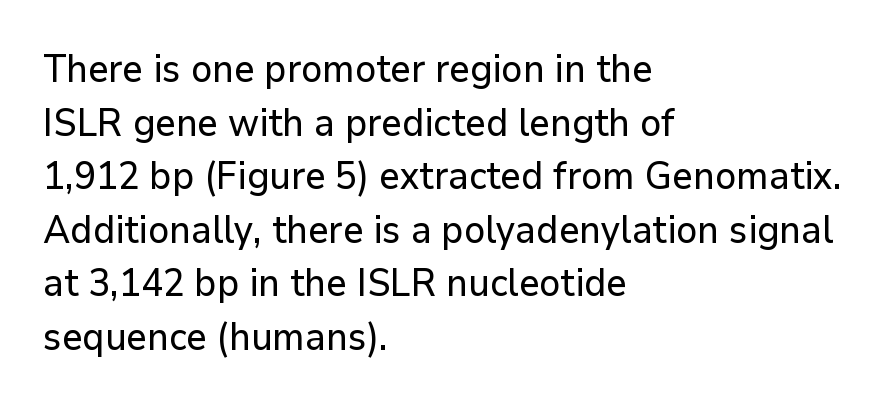
The image shows 38 px sans-serif type, upright; set left-aligned, normal line spacing (1.41x), normal letter spacing, not underlined; low stroke contrast and a medium x-height.
